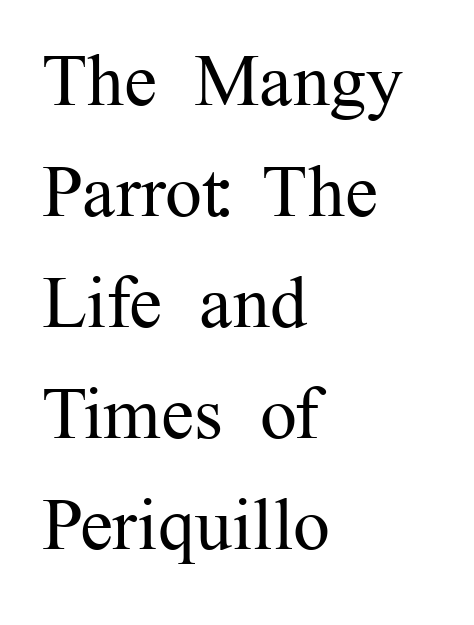
{"serif": "yes", "italic": "no", "bold": "no", "weight": "regular", "width": "normal", "stroke_contrast": "medium", "x_height": "medium", "monospaced": "no", "underline": "no", "align": "left", "line_spacing": "normal", "line_spacing_ratio": 1.5, "letter_spacing": "normal", "letter_spacing_em": 0.0, "glyph_px": 74}
